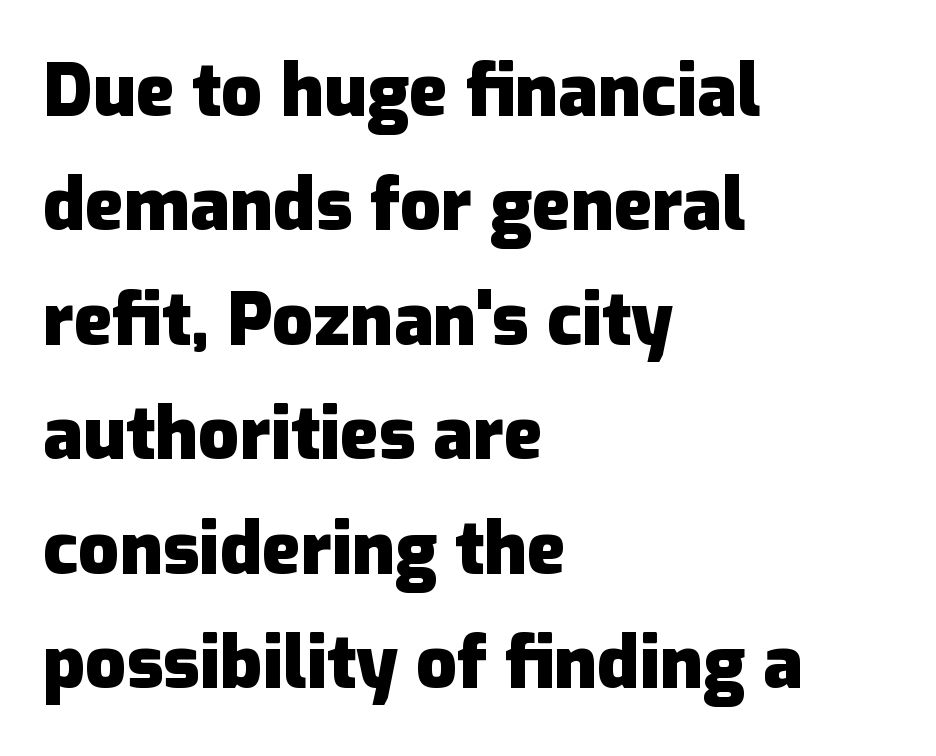
{"serif": "no", "italic": "no", "bold": "yes", "weight": "heavy", "width": "normal", "stroke_contrast": "low", "x_height": "medium", "monospaced": "no", "underline": "no", "align": "left", "line_spacing": "normal", "line_spacing_ratio": 1.59, "letter_spacing": "normal", "letter_spacing_em": 0.0, "glyph_px": 72}
